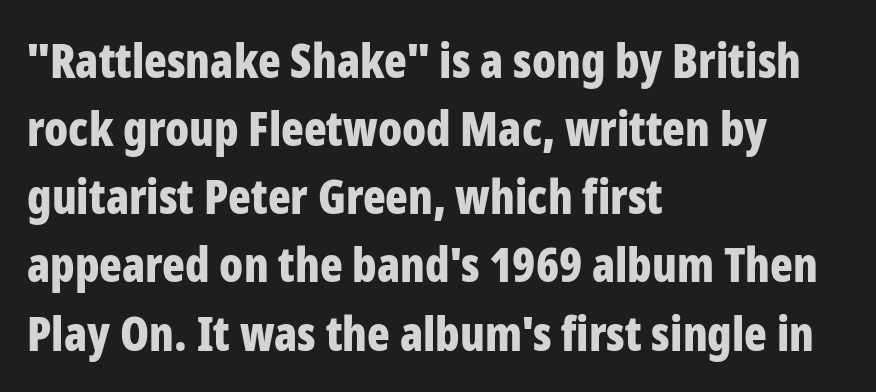
The image shows 47 px bold, condensed sans-serif type, upright; set left-aligned, normal line spacing (1.45x), normal letter spacing, not underlined; low stroke contrast and a medium x-height.
